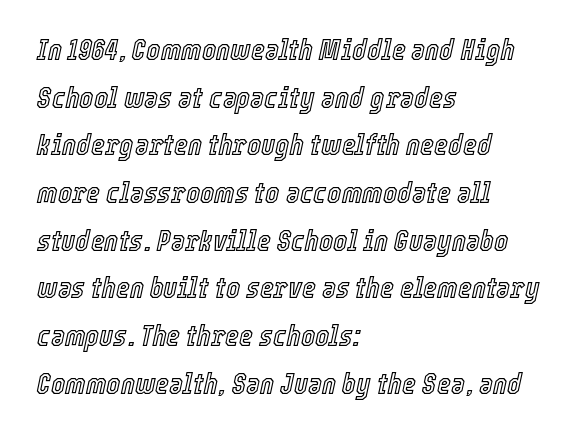
{"italic": "yes", "lean": "right", "slant_degrees": 12, "width": "condensed", "x_height": "medium", "monospaced": "no", "underline": "no", "align": "left", "line_spacing": "normal", "line_spacing_ratio": 1.59, "letter_spacing": "normal", "letter_spacing_em": 0.0, "glyph_px": 30}
